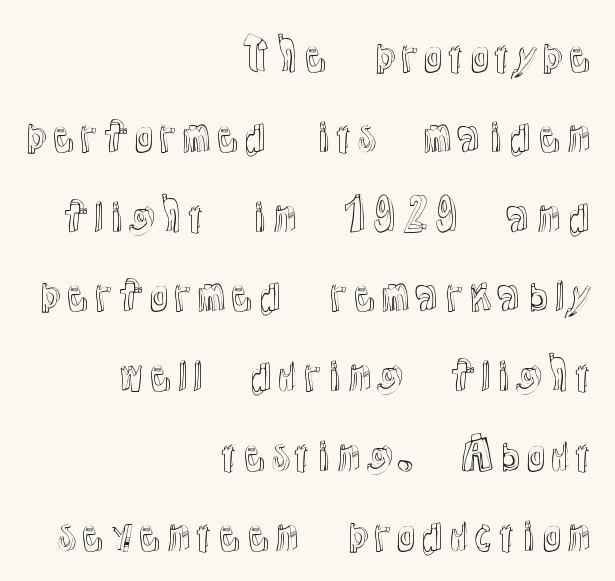
Q: Is the text italic (slanted)? A: No, it is upright.
Q: Is the text underlined? A: No.
Q: How is the paragraph aligned? A: Right-aligned.
Q: Is the spacing between letters normal or unusually wide? A: Normal.
Q: Is the spacing between lines tight, normal or loose? A: Loose.
Q: Width (condensed, normal, or wide)? A: Normal.
Q: x-height? A: Medium.
Q: Monospaced? A: No.
